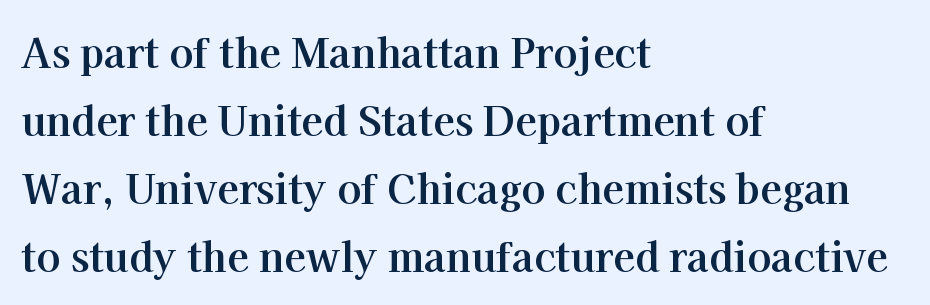
Q: Is the text bold? A: Yes.
Q: Is the text italic (slanted)? A: No, it is upright.
Q: Is the typeface a serif or a sans-serif typeface? A: Serif.
Q: Is the text underlined? A: No.
Q: How is the paragraph aligned? A: Left-aligned.
Q: Is the spacing between letters normal or unusually wide? A: Normal.
Q: Is the spacing between lines tight, normal or loose? A: Normal.
Q: Width (condensed, normal, or wide)? A: Normal.
Q: Stroke contrast? A: High.
Q: x-height? A: Medium.
Q: Monospaced? A: No.
